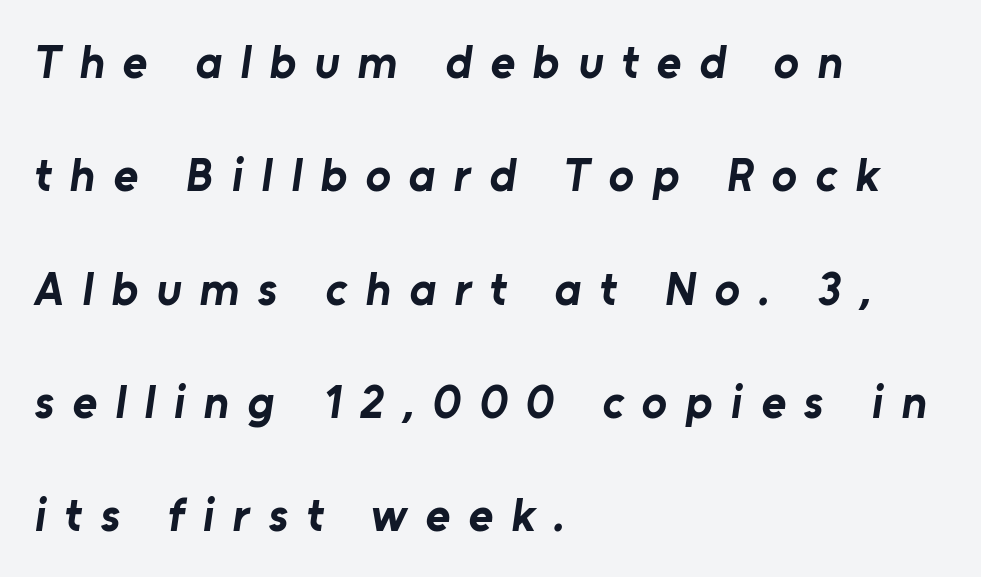
Widely set lines give the paragraph a tall, airy silhouette. Compared with a centered layout, this one pins lines to the left instead. Someone cranked the tracking dial way up on this one. The space directly below the letters is spotless.
